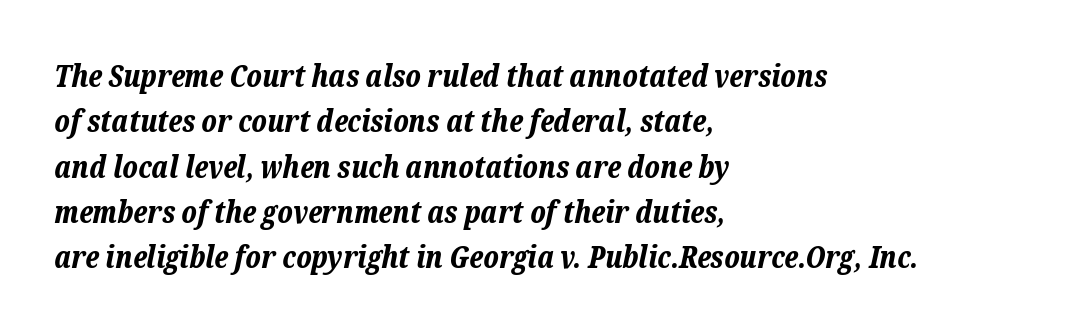
{"italic": "yes", "lean": "right", "slant_degrees": 12, "bold": "yes", "weight": "bold", "width": "normal", "stroke_contrast": "low", "x_height": "medium", "monospaced": "no", "underline": "no", "align": "left", "line_spacing": "normal", "line_spacing_ratio": 1.51, "letter_spacing": "normal", "letter_spacing_em": 0.0, "glyph_px": 30}
